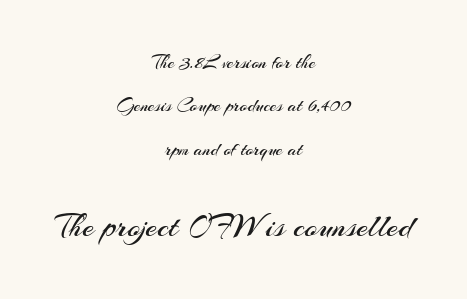
Q: Is the text bold? A: No.
Q: Is the text italic (slanted)? A: Yes.
Q: Is the typeface a serif or a sans-serif typeface? A: Sans-serif.
Q: Is the text underlined? A: No.
Q: How is the paragraph aligned? A: Centered.
Q: Is the spacing between letters normal or unusually wide? A: Normal.
Q: Is the spacing between lines tight, normal or loose? A: Loose.
Q: Which block of text is set in a larger size, the first (top) or the second (bottom)? A: The second (bottom) one.
Q: Width (condensed, normal, or wide)? A: Normal.
Q: Stroke contrast? A: Medium.
Q: x-height? A: Small.
Q: Monospaced? A: No.
